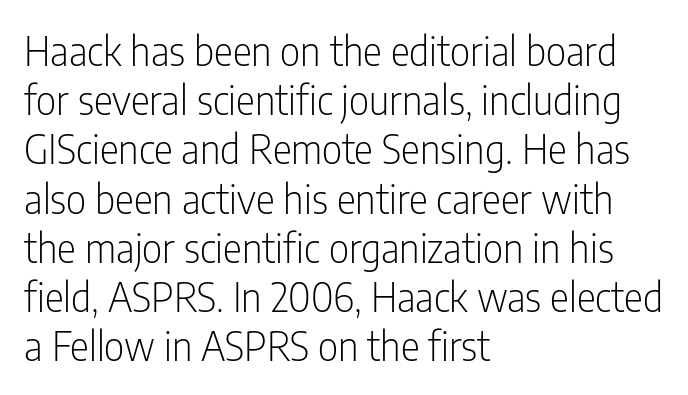
A clean baseline with only descenders dipping below it. The type sits square on the baseline with zero lean. Unbolded letterforms with no extra heft. These lines are set flush left with a ragged right edge. No feet cap the strokes, marking this as sans-serif type. Tracking value appears to be zero — textbook default spacing.
